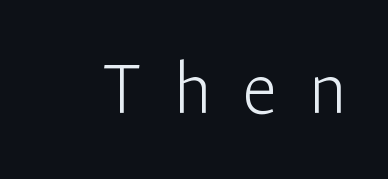
{"serif": "no", "italic": "no", "bold": "no", "weight": "light", "width": "normal", "stroke_contrast": "low", "x_height": "medium", "monospaced": "no", "underline": "no", "letter_spacing": "wide", "letter_spacing_em": 0.4, "glyph_px": 78}
